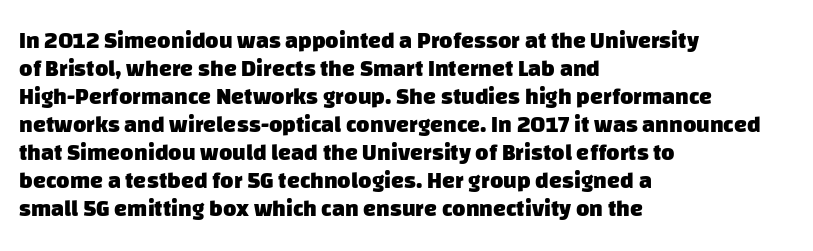
All the whitespace from short lines collects on the right. Only glyphs here, with clear space below each row. Bold? Absolutely — the strokes are thick and heavy. The letterforms sit shoulder to shoulder at normal distance.
